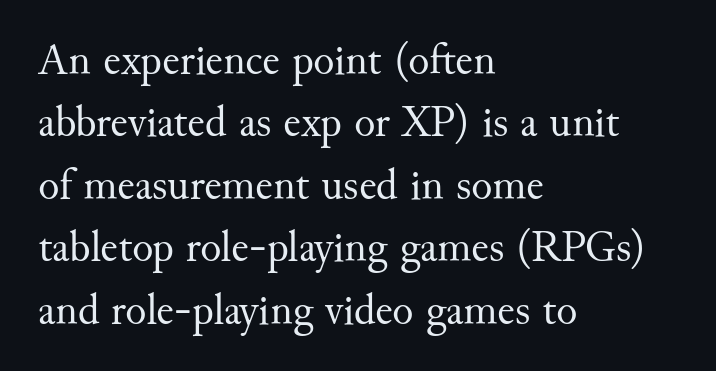
Q: Is the text bold? A: No.
Q: Is the text italic (slanted)? A: No, it is upright.
Q: Is the typeface a serif or a sans-serif typeface? A: Serif.
Q: Is the text underlined? A: No.
Q: How is the paragraph aligned? A: Left-aligned.
Q: Is the spacing between letters normal or unusually wide? A: Normal.
Q: Is the spacing between lines tight, normal or loose? A: Normal.
Q: Width (condensed, normal, or wide)? A: Normal.
Q: Stroke contrast? A: Medium.
Q: x-height? A: Small.
Q: Monospaced? A: No.
